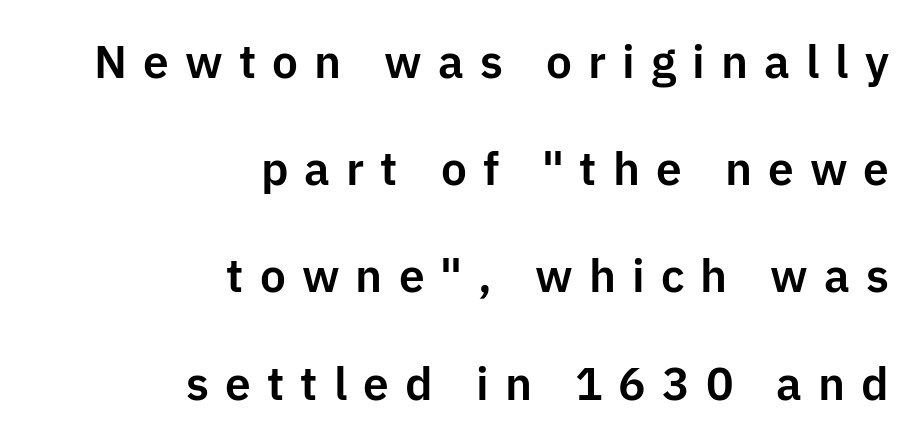
The image shows 46 px sans-serif type, upright; set right-aligned, loose line spacing (2.33x), unusually wide letter spacing (+0.35 em), not underlined; low stroke contrast and a medium x-height.
